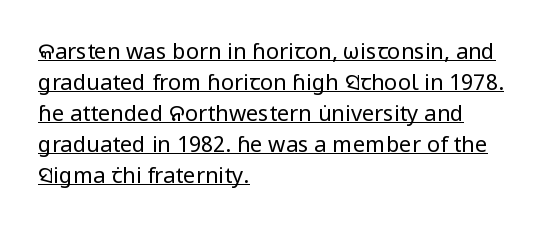
You can see a thin bar hugging the bottom of the glyphs. Interline gaps are of average width in this sample. Leftover space on each line is placed entirely after the last word. This is not heavy type; no bold has been used. In terms of posture, this sample is upright.
